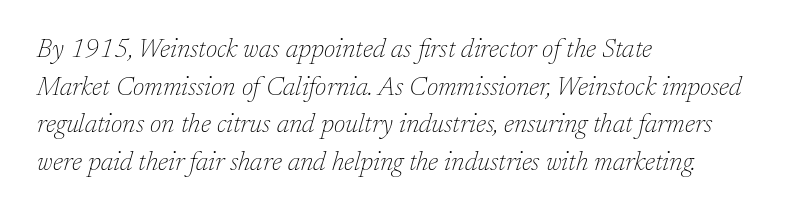
Visually the block forms a straight wall on the left and a jagged coastline on the right. Observe the ordinary spacing: letters are neighbours, not strangers. Compared with a typical body face, this is equally light or lighter still. Would a proofreader flag this as italicized? Yes.
